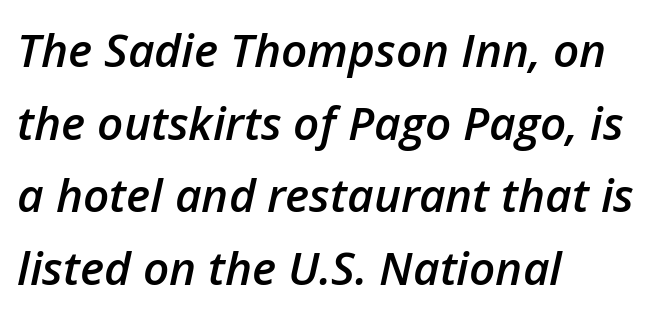
{"italic": "yes", "lean": "right", "slant_degrees": 12, "bold": "semi", "weight": "semibold", "width": "normal", "stroke_contrast": "low", "x_height": "medium", "monospaced": "no", "underline": "no", "align": "left", "line_spacing": "normal", "line_spacing_ratio": 1.58, "letter_spacing": "normal", "letter_spacing_em": 0.0, "glyph_px": 46}
